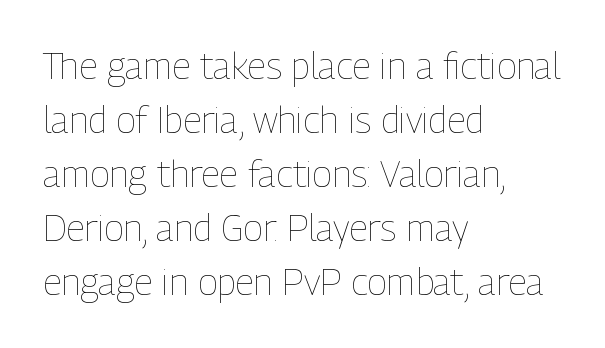
{"italic": "no", "bold": "no", "weight": "thin", "width": "condensed", "stroke_contrast": "low", "x_height": "medium", "monospaced": "no", "underline": "no", "align": "left", "line_spacing": "normal", "line_spacing_ratio": 1.46, "letter_spacing": "normal", "letter_spacing_em": 0.0, "glyph_px": 37}
